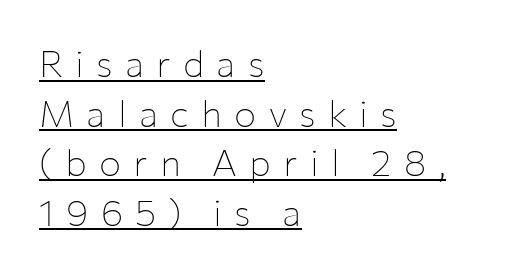
The image shows 37 px thin sans-serif type, upright; set left-aligned, normal line spacing (1.34x), unusually wide letter spacing (+0.33 em), underlined; low stroke contrast and a medium x-height.
